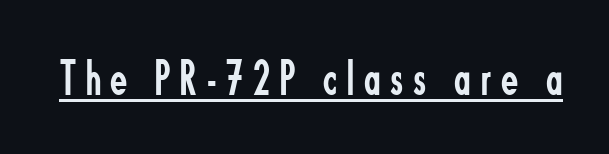
{"serif": "no", "italic": "no", "bold": "no", "weight": "regular", "width": "condensed", "stroke_contrast": "low", "x_height": "small", "monospaced": "no", "underline": "yes", "letter_spacing": "wide", "letter_spacing_em": 0.2, "glyph_px": 50}
